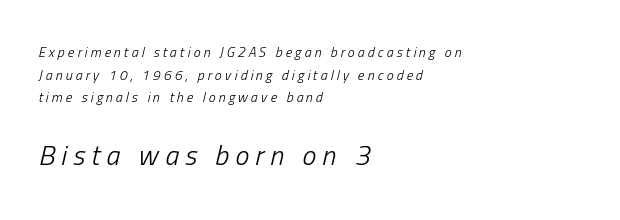
The image shows 28 px light, condensed type, italic (leaning right); set left-aligned, normal line spacing (1.62x), unusually wide letter spacing (+0.22 em), not underlined; the second (bottom) block is 2.0x larger; low stroke contrast and a medium x-height.
